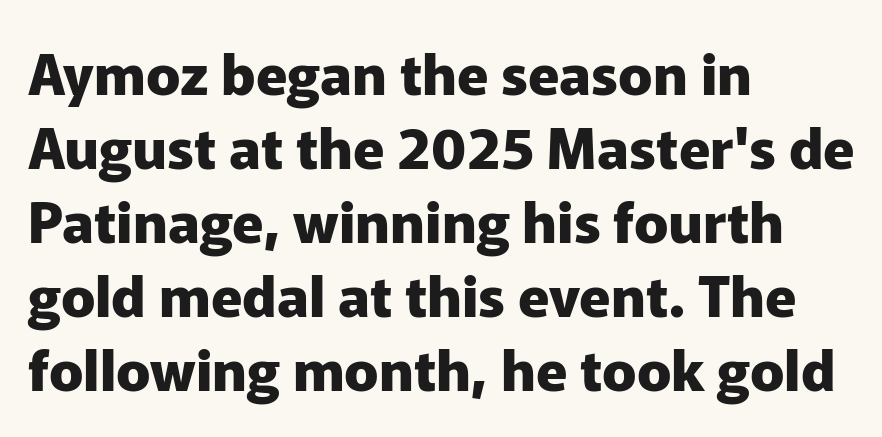
Typesetter's note: full bold, strokes at maximum text heaviness. Descender tails drop into unmarked territory. Posture: vertical. Each letter keeps its own natural width here, so spacing adapts to shape. The designer left line spacing at the default.
